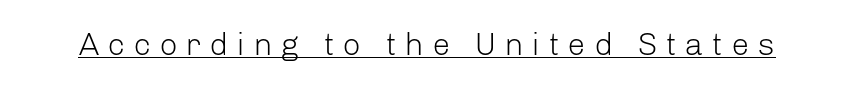
{"serif": "no", "italic": "no", "bold": "no", "weight": "light", "width": "normal", "stroke_contrast": "low", "x_height": "medium", "monospaced": "no", "underline": "yes", "letter_spacing": "wide", "letter_spacing_em": 0.26, "glyph_px": 32}
